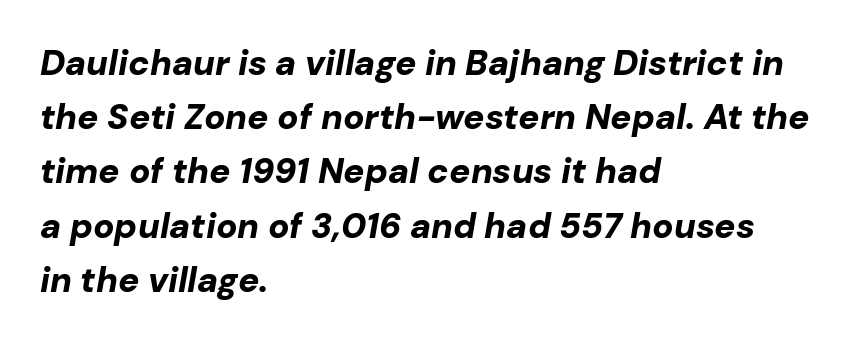
Proportional: the letters do not fall into vertical columns. How would I describe the line gaps? Plain and ordinary. Characters are canted at an angle relative to the baseline's perpendicular. This sample uses plain, unmodified letter spacing. This sample is left-justified, so line endings fall wherever the words run out. Letters rest on an invisible, unmarked baseline.
